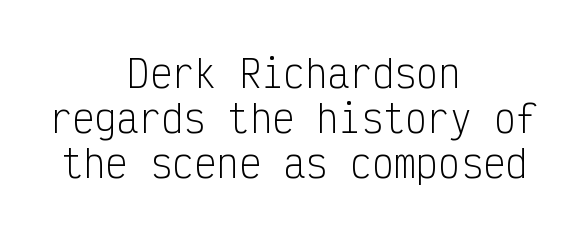
Q: Is the text bold? A: No.
Q: Is the text italic (slanted)? A: No, it is upright.
Q: Is the typeface a serif or a sans-serif typeface? A: Sans-serif.
Q: Is the text underlined? A: No.
Q: How is the paragraph aligned? A: Centered.
Q: Is the spacing between letters normal or unusually wide? A: Normal.
Q: Width (condensed, normal, or wide)? A: Condensed.
Q: Stroke contrast? A: Low.
Q: x-height? A: Medium.
Q: Monospaced? A: Yes.
